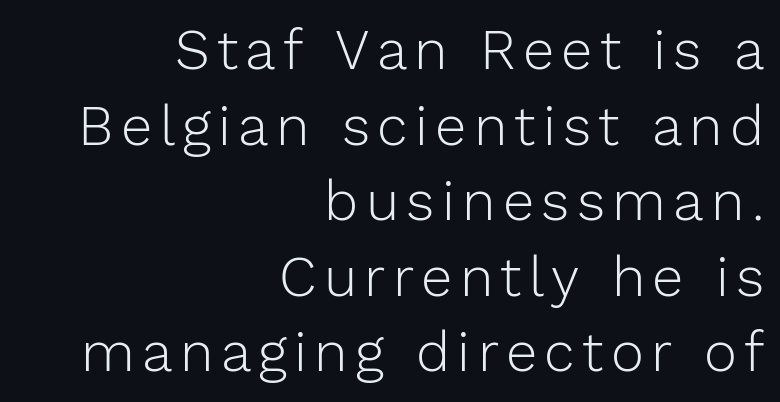
Q: Is the text bold? A: No.
Q: Is the text italic (slanted)? A: No, it is upright.
Q: Is the typeface a serif or a sans-serif typeface? A: Sans-serif.
Q: Is the text underlined? A: No.
Q: How is the paragraph aligned? A: Right-aligned.
Q: Is the spacing between lines tight, normal or loose? A: Normal.
Q: Width (condensed, normal, or wide)? A: Normal.
Q: Stroke contrast? A: Low.
Q: x-height? A: Medium.
Q: Monospaced? A: No.
